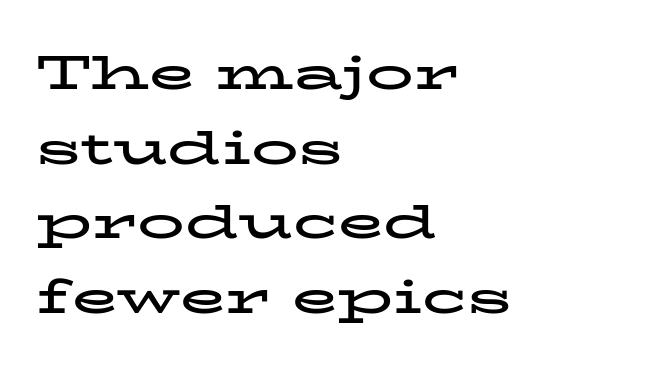
{"serif": "yes", "italic": "no", "bold": "yes", "weight": "bold", "width": "wide", "stroke_contrast": "low", "x_height": "medium", "monospaced": "no", "underline": "no", "align": "left", "line_spacing": "normal", "line_spacing_ratio": 1.59, "letter_spacing": "normal", "letter_spacing_em": 0.0, "glyph_px": 47}
